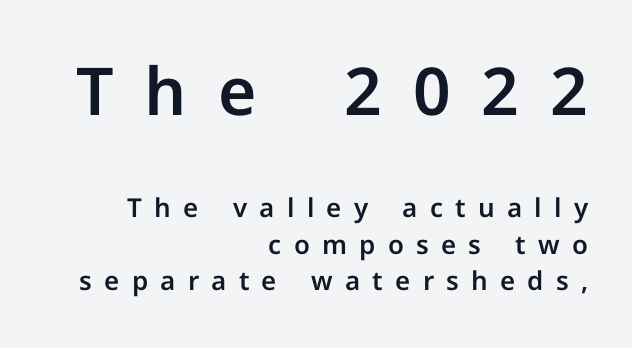
{"serif": "no", "italic": "no", "width": "normal", "stroke_contrast": "low", "x_height": "medium", "monospaced": "no", "underline": "no", "align": "right", "line_spacing": "normal", "line_spacing_ratio": 1.4, "letter_spacing": "wide", "letter_spacing_em": 0.47, "larger_block": "first", "size_ratio": 2.54, "glyph_px": 66}
